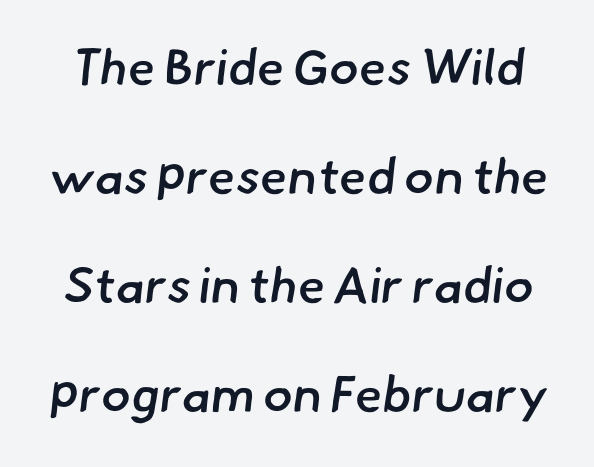
Q: Is the text bold? A: Semi-bold.
Q: Is the typeface a serif or a sans-serif typeface? A: Sans-serif.
Q: Is the text underlined? A: No.
Q: Is the spacing between letters normal or unusually wide? A: Normal.
Q: Is the spacing between lines tight, normal or loose? A: Loose.
Q: Width (condensed, normal, or wide)? A: Normal.
Q: Stroke contrast? A: Low.
Q: x-height? A: Small.
Q: Monospaced? A: No.
